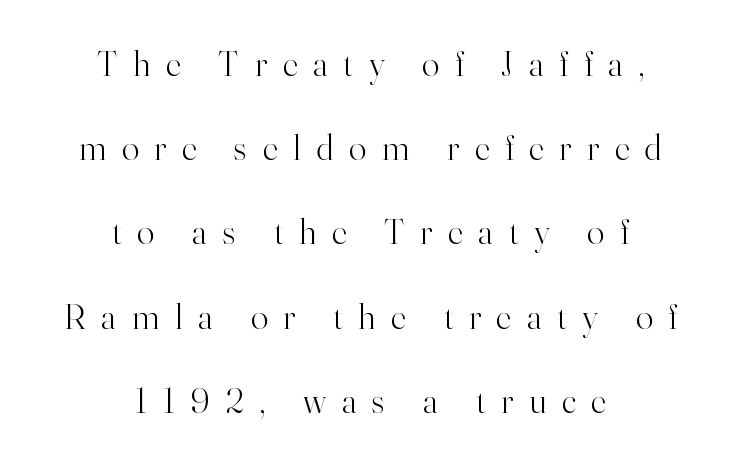
Q: Is the text bold? A: No.
Q: Is the text italic (slanted)? A: No, it is upright.
Q: Is the typeface a serif or a sans-serif typeface? A: Serif.
Q: Is the text underlined? A: No.
Q: How is the paragraph aligned? A: Centered.
Q: Is the spacing between letters normal or unusually wide? A: Unusually wide.
Q: Is the spacing between lines tight, normal or loose? A: Loose.
Q: Width (condensed, normal, or wide)? A: Normal.
Q: Stroke contrast? A: High.
Q: x-height? A: Small.
Q: Monospaced? A: No.
